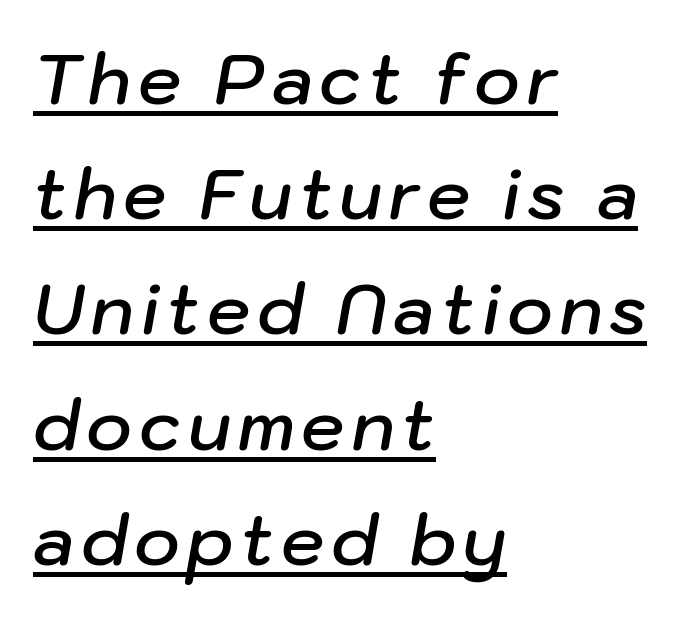
Q: Is the text bold? A: Semi-bold.
Q: Is the text italic (slanted)? A: Yes, it leans right by about 10 degrees.
Q: Is the text underlined? A: Yes.
Q: How is the paragraph aligned? A: Left-aligned.
Q: Is the spacing between lines tight, normal or loose? A: Normal.
Q: Width (condensed, normal, or wide)? A: Normal.
Q: Stroke contrast? A: Low.
Q: x-height? A: Medium.
Q: Monospaced? A: No.
